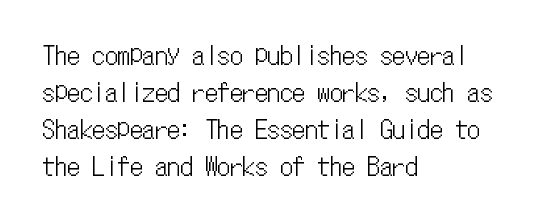
{"italic": "no", "underline": "no", "align": "left", "line_spacing": "normal", "line_spacing_ratio": 1.48, "letter_spacing": "normal", "letter_spacing_em": 0.0, "glyph_px": 25}
